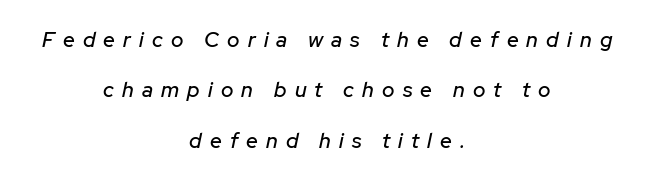
These lines have a slow, spaced-out rhythm from letter to letter. Rule under the text: the space is simply empty. Layout note: lines centered. Quick note: interline space is abundant. Compared with ordinary roman type, these characters are visibly tilted.
